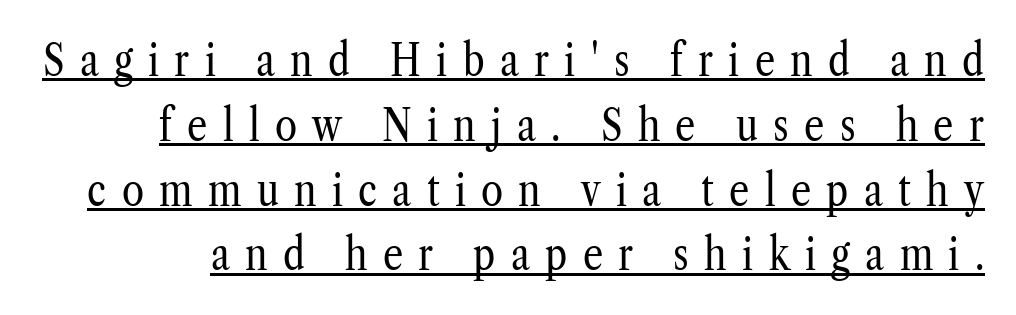
The image shows 45 px regular-weight, condensed serif type, upright; set normal line spacing (1.44x), unusually wide letter spacing (+0.34 em), underlined; low stroke contrast and a medium x-height.
